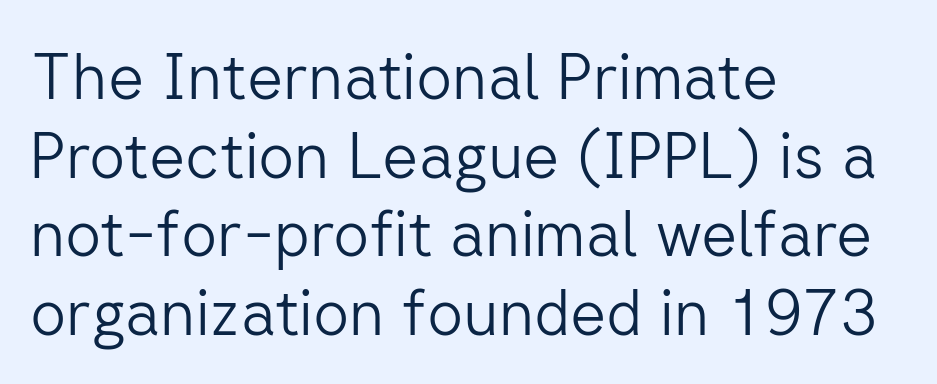
{"serif": "no", "italic": "no", "bold": "no", "weight": "light", "width": "normal", "stroke_contrast": "low", "x_height": "medium", "monospaced": "no", "underline": "no", "align": "left", "line_spacing": "normal", "line_spacing_ratio": 1.25, "letter_spacing": "normal", "letter_spacing_em": 0.0, "glyph_px": 63}
